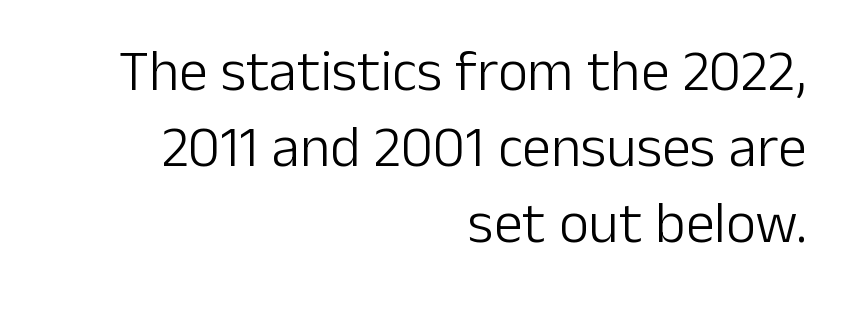
The image shows 58 px light sans-serif type, upright; set right-aligned, normal line spacing (1.31x), normal letter spacing, not underlined; low stroke contrast and a medium x-height.
